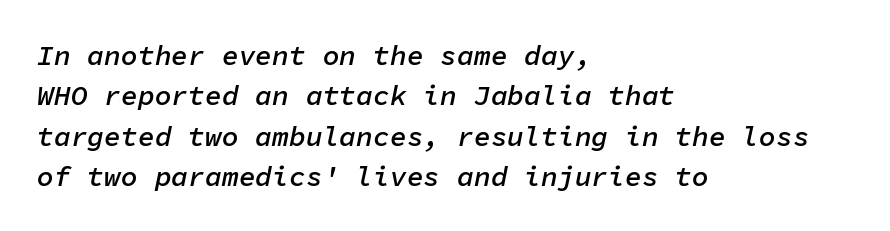
Is the block centered? No — it sits flush against the left margin. Descender tails drop into unmarked territory. Note the uniform advance width — an 'i' takes as much space as an 'm'. It's the slanting kind of type.
